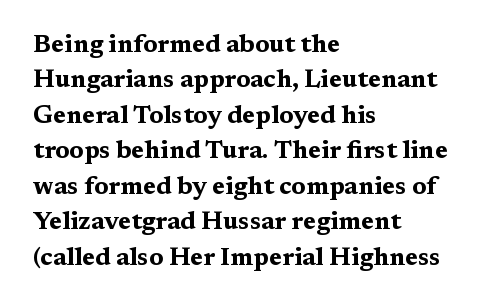
The image shows 25 px bold type, upright; set left-aligned, normal line spacing (1.42x), normal letter spacing, not underlined.
